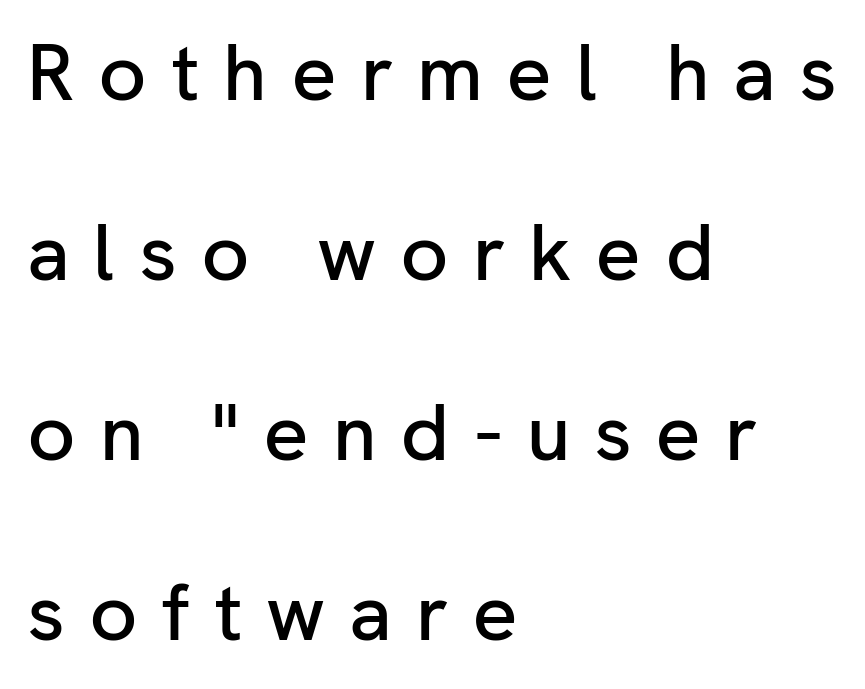
{"serif": "no", "italic": "no", "width": "normal", "stroke_contrast": "low", "x_height": "medium", "monospaced": "no", "underline": "no", "align": "left", "line_spacing": "loose", "line_spacing_ratio": 2.28, "letter_spacing": "wide", "letter_spacing_em": 0.3, "glyph_px": 79}
